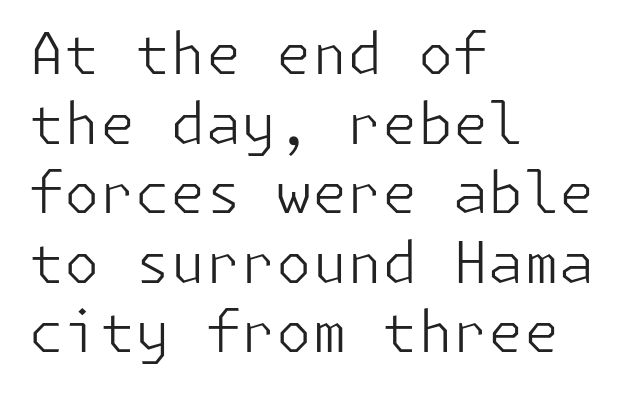
{"serif": "no", "italic": "no", "bold": "no", "weight": "light", "width": "normal", "stroke_contrast": "low", "x_height": "medium", "underline": "no", "align": "left", "line_spacing_ratio": 1.22, "letter_spacing": "normal", "letter_spacing_em": 0.0, "glyph_px": 57}
